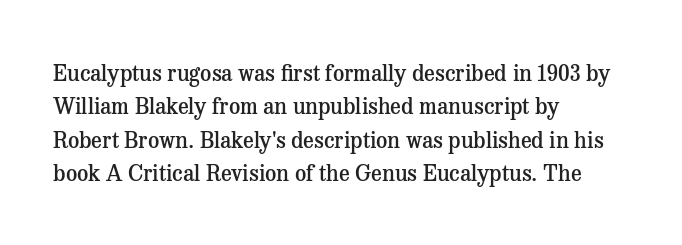
The image shows 22 px text type, upright; set left-aligned, normal line spacing (1.52x), normal letter spacing, not underlined.
